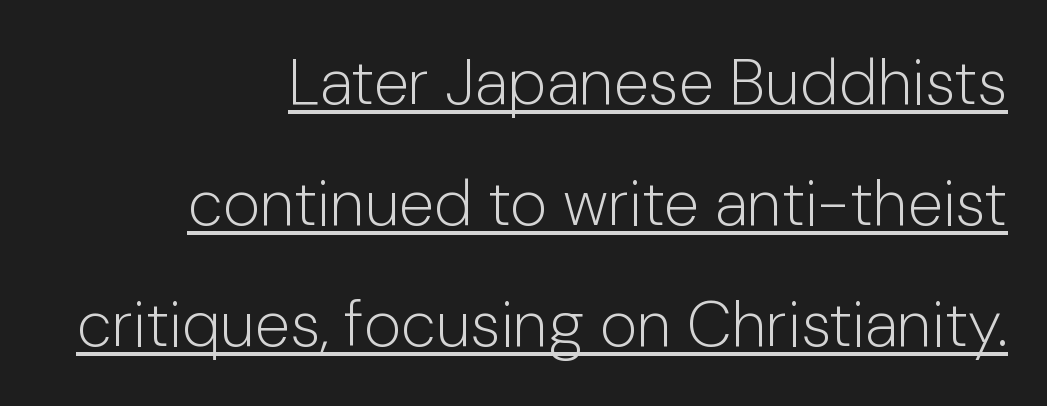
{"serif": "no", "italic": "no", "bold": "no", "weight": "light", "width": "normal", "stroke_contrast": "low", "x_height": "medium", "monospaced": "no", "underline": "yes", "align": "right", "line_spacing_ratio": 1.89, "letter_spacing": "normal", "letter_spacing_em": 0.0, "glyph_px": 64}
